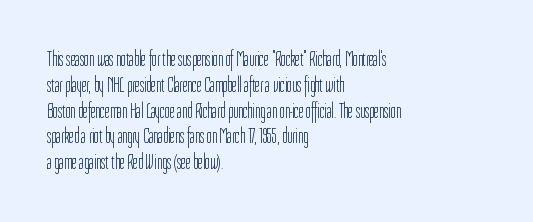
The image shows 21 px text type, upright; set left-aligned, line spacing 1.23x, normal letter spacing, not underlined.
